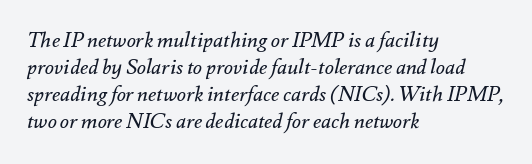
Students, note that the glyphs here touch the page at normal intervals. Reading down the block, your eye returns to a fixed left position each line. How would I describe the line gaps? Plain and ordinary. The specimen reads as italic at a glance. No extra ink here — the face is not bold. This rendering features lettering with no underline.
